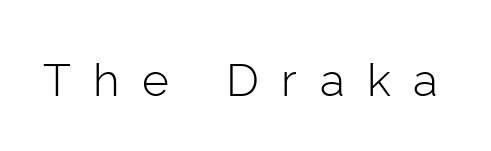
Q: Is the text bold? A: No.
Q: Is the text italic (slanted)? A: No, it is upright.
Q: Is the typeface a serif or a sans-serif typeface? A: Sans-serif.
Q: Is the text underlined? A: No.
Q: Is the spacing between letters normal or unusually wide? A: Unusually wide.
Q: Width (condensed, normal, or wide)? A: Normal.
Q: Stroke contrast? A: Low.
Q: x-height? A: Medium.
Q: Monospaced? A: No.
